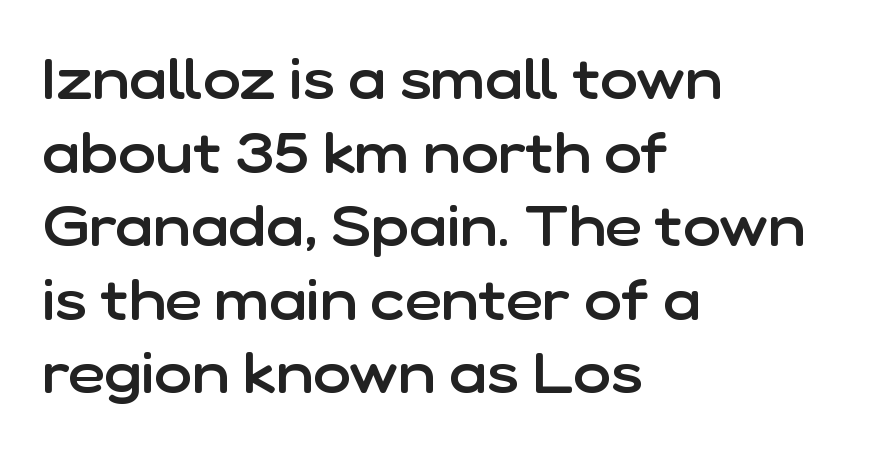
{"serif": "no", "italic": "no", "bold": "semi", "weight": "semibold", "width": "normal", "stroke_contrast": "low", "x_height": "medium", "monospaced": "no", "underline": "no", "align": "left", "line_spacing": "normal", "line_spacing_ratio": 1.29, "letter_spacing": "normal", "letter_spacing_em": 0.0, "glyph_px": 57}
